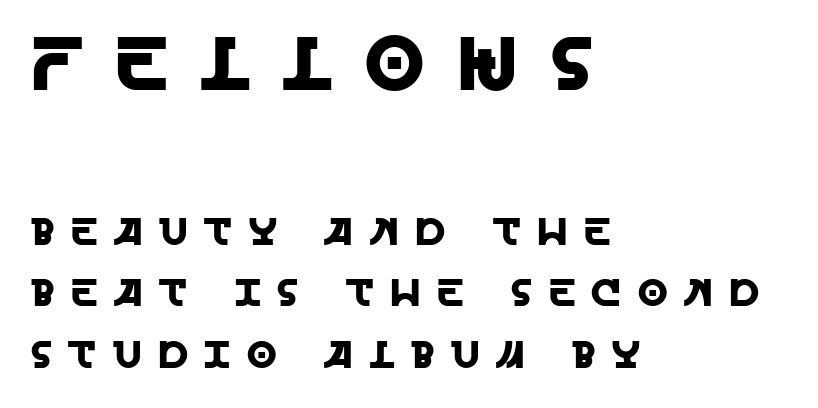
Q: Is the text italic (slanted)? A: No, it is upright.
Q: Is the typeface a serif or a sans-serif typeface? A: Sans-serif.
Q: Is the text underlined? A: No.
Q: How is the paragraph aligned? A: Left-aligned.
Q: Is the spacing between letters normal or unusually wide? A: Unusually wide.
Q: Is the spacing between lines tight, normal or loose? A: Normal.
Q: Which block of text is set in a larger size, the first (top) or the second (bottom)? A: The first (top) one.
Q: Width (condensed, normal, or wide)? A: Normal.
Q: x-height? A: Large.
Q: Monospaced? A: No.
